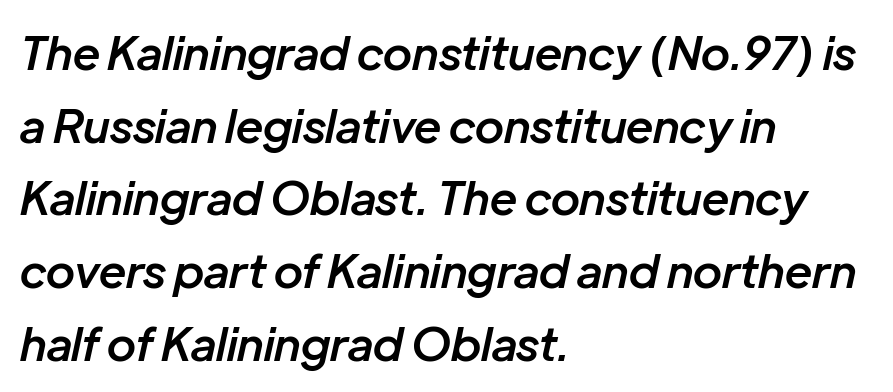
Q: Is the text bold? A: Semi-bold.
Q: Is the text italic (slanted)? A: Yes, it leans right by about 12 degrees.
Q: Is the text underlined? A: No.
Q: How is the paragraph aligned? A: Left-aligned.
Q: Is the spacing between letters normal or unusually wide? A: Normal.
Q: Is the spacing between lines tight, normal or loose? A: Normal.
Q: Width (condensed, normal, or wide)? A: Normal.
Q: Stroke contrast? A: Low.
Q: x-height? A: Medium.
Q: Monospaced? A: No.
